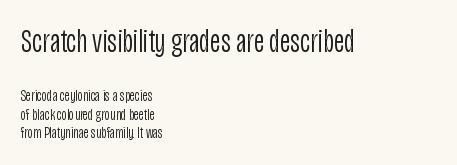
Q: Is the text bold? A: No.
Q: Is the text italic (slanted)? A: No, it is upright.
Q: Is the typeface a serif or a sans-serif typeface? A: Sans-serif.
Q: Is the text underlined? A: No.
Q: How is the paragraph aligned? A: Left-aligned.
Q: Is the spacing between letters normal or unusually wide? A: Normal.
Q: Which block of text is set in a larger size, the first (top) or the second (bottom)? A: The first (top) one.
Q: Width (condensed, normal, or wide)? A: Condensed.
Q: Stroke contrast? A: Low.
Q: x-height? A: Large.
Q: Monospaced? A: No.
